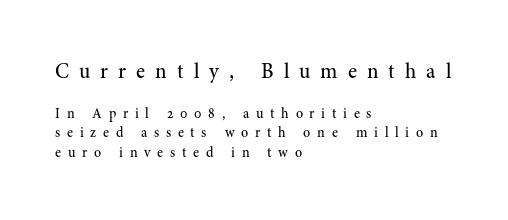
Q: Is the text bold? A: No.
Q: Is the text italic (slanted)? A: No, it is upright.
Q: Is the text underlined? A: No.
Q: How is the paragraph aligned? A: Left-aligned.
Q: Is the spacing between letters normal or unusually wide? A: Unusually wide.
Q: Is the spacing between lines tight, normal or loose? A: Normal.
Q: Which block of text is set in a larger size, the first (top) or the second (bottom)? A: The first (top) one.
